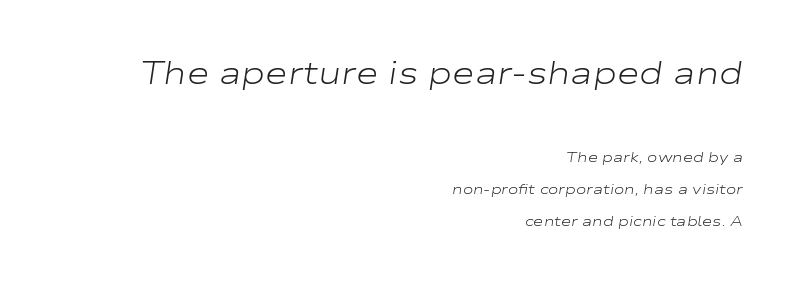
Q: Is the text bold? A: No.
Q: Is the text italic (slanted)? A: Yes, it leans right by about 9 degrees.
Q: Is the text underlined? A: No.
Q: How is the paragraph aligned? A: Right-aligned.
Q: Is the spacing between letters normal or unusually wide? A: Normal.
Q: Is the spacing between lines tight, normal or loose? A: Loose.
Q: Which block of text is set in a larger size, the first (top) or the second (bottom)? A: The first (top) one.
Q: Width (condensed, normal, or wide)? A: Wide.
Q: Stroke contrast? A: Low.
Q: x-height? A: Medium.
Q: Monospaced? A: No.
